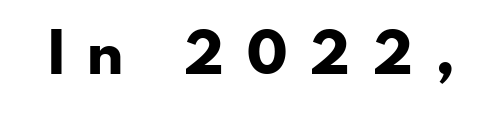
The image shows 60 px bold sans-serif type, upright; set unusually wide letter spacing (+0.37 em), not underlined; low stroke contrast and a small x-height.
